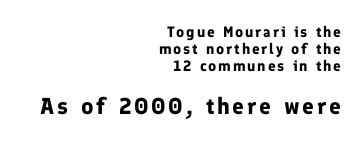
The image shows 23 px bold type, upright; set right-aligned, tight line spacing (1.15x), not underlined; the second (bottom) block is 1.53x larger.
